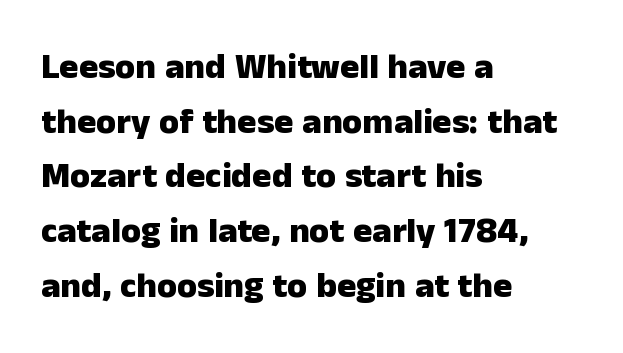
Q: Is the text bold? A: Yes.
Q: Is the text italic (slanted)? A: No, it is upright.
Q: Is the typeface a serif or a sans-serif typeface? A: Sans-serif.
Q: Is the text underlined? A: No.
Q: How is the paragraph aligned? A: Left-aligned.
Q: Is the spacing between letters normal or unusually wide? A: Normal.
Q: Is the spacing between lines tight, normal or loose? A: Normal.
Q: Width (condensed, normal, or wide)? A: Normal.
Q: Stroke contrast? A: Low.
Q: x-height? A: Medium.
Q: Monospaced? A: No.
